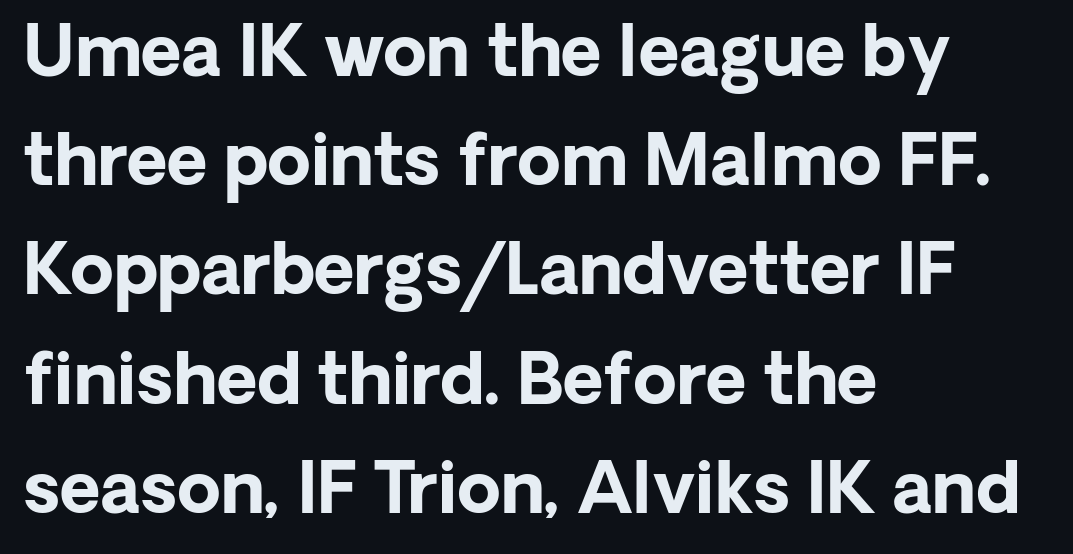
The image shows 70 px bold sans-serif type, upright; set left-aligned, normal line spacing (1.56x), normal letter spacing, not underlined; low stroke contrast and a medium x-height.
